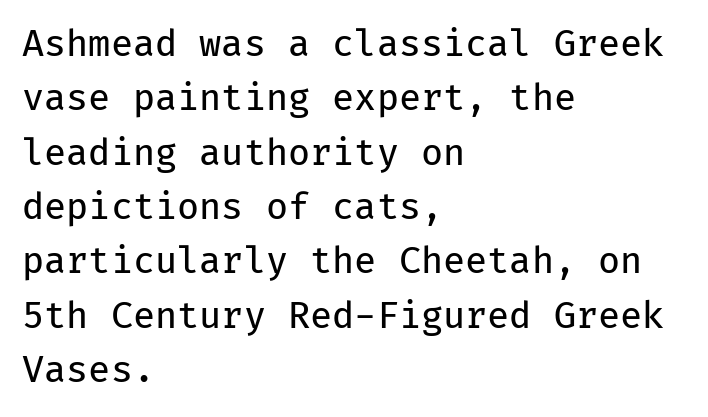
Q: Is the text bold? A: No.
Q: Is the text italic (slanted)? A: No, it is upright.
Q: Is the typeface a serif or a sans-serif typeface? A: Sans-serif.
Q: Is the text underlined? A: No.
Q: How is the paragraph aligned? A: Left-aligned.
Q: Is the spacing between letters normal or unusually wide? A: Normal.
Q: Is the spacing between lines tight, normal or loose? A: Normal.
Q: Width (condensed, normal, or wide)? A: Normal.
Q: Stroke contrast? A: Low.
Q: x-height? A: Medium.
Q: Monospaced? A: Yes.
